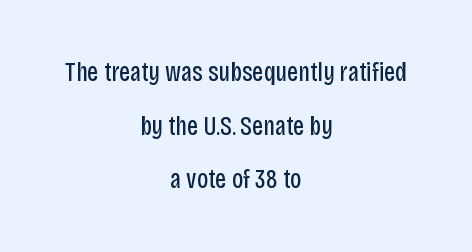
The image shows 27 px text type, upright; set centered, loose line spacing (1.99x), normal letter spacing, not underlined.
